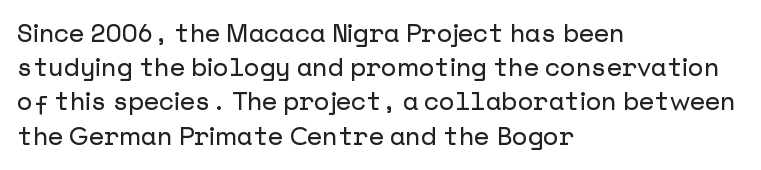
{"italic": "no", "underline": "no", "align": "left", "line_spacing": "normal", "line_spacing_ratio": 1.37, "letter_spacing": "normal", "letter_spacing_em": 0.0, "glyph_px": 25}
